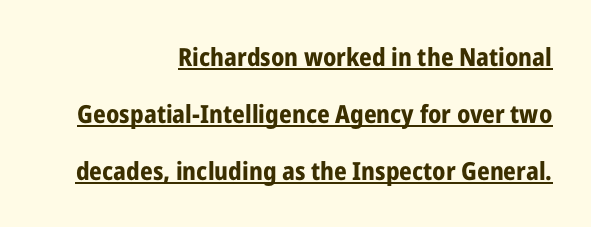
{"italic": "no", "bold": "yes", "underline": "yes", "align": "right", "line_spacing": "loose", "line_spacing_ratio": 2.28, "letter_spacing": "normal", "letter_spacing_em": 0.0, "glyph_px": 25}
